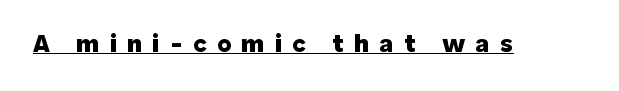
{"italic": "no", "bold": "yes", "underline": "yes", "letter_spacing": "wide", "letter_spacing_em": 0.4, "glyph_px": 25}
